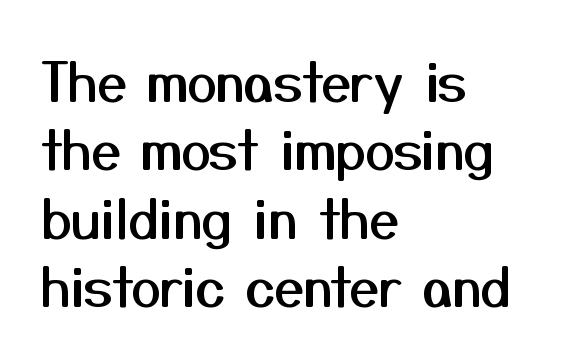
Q: Is the text italic (slanted)? A: No, it is upright.
Q: Is the typeface a serif or a sans-serif typeface? A: Sans-serif.
Q: Is the text underlined? A: No.
Q: How is the paragraph aligned? A: Left-aligned.
Q: Is the spacing between letters normal or unusually wide? A: Normal.
Q: Is the spacing between lines tight, normal or loose? A: Normal.
Q: Width (condensed, normal, or wide)? A: Normal.
Q: Stroke contrast? A: Medium.
Q: x-height? A: Medium.
Q: Monospaced? A: No.
